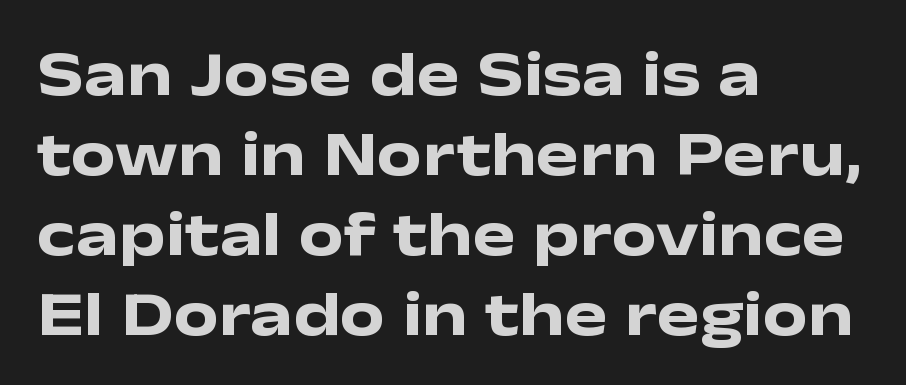
The font family rendered here belongs to the sans-serif group. The letters are bold, with thick, heavy strokes. This is the regular roman posture of the typeface. The glyphs are unaccompanied by any horizontal stroke below them. The block of text has a typical density, with ordinary space between rows. The lines are quadded left.
